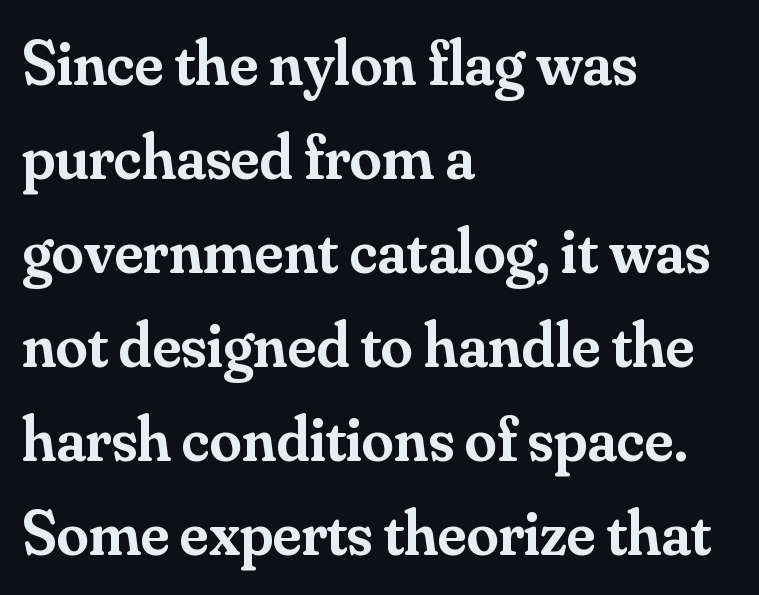
The image shows 64 px semibold serif type, upright; set left-aligned, normal line spacing (1.47x), normal letter spacing, not underlined; medium stroke contrast and a small x-height.
